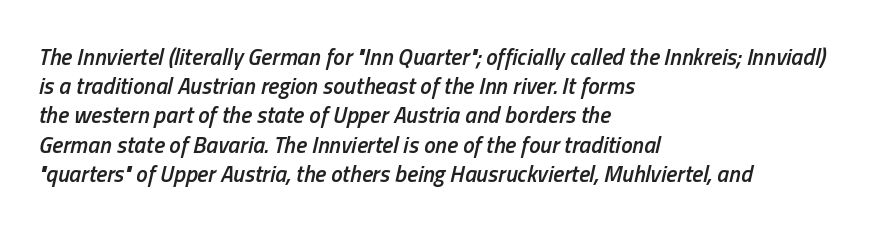
The image shows 23 px text type, italic (leaning right); set left-aligned, normal line spacing (1.27x), normal letter spacing, not underlined.
